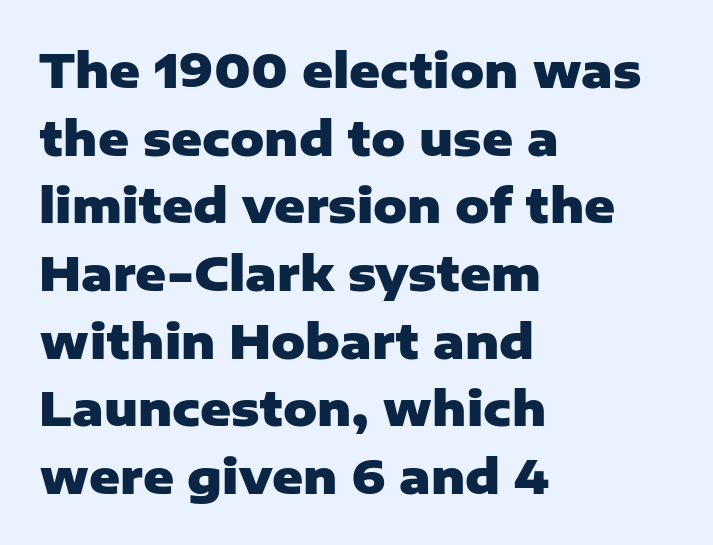
{"serif": "no", "italic": "no", "bold": "yes", "weight": "heavy", "width": "normal", "stroke_contrast": "low", "x_height": "medium", "monospaced": "no", "underline": "no", "align": "left", "line_spacing": "normal", "line_spacing_ratio": 1.44, "letter_spacing": "normal", "letter_spacing_em": 0.0, "glyph_px": 47}
